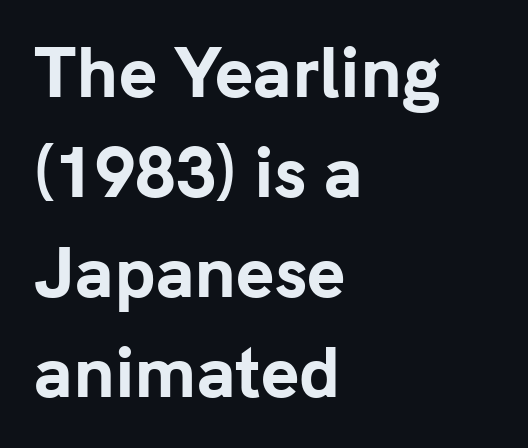
The image shows 65 px bold sans-serif type, upright; set left-aligned, normal line spacing (1.54x), normal letter spacing, not underlined; low stroke contrast and a medium x-height.
